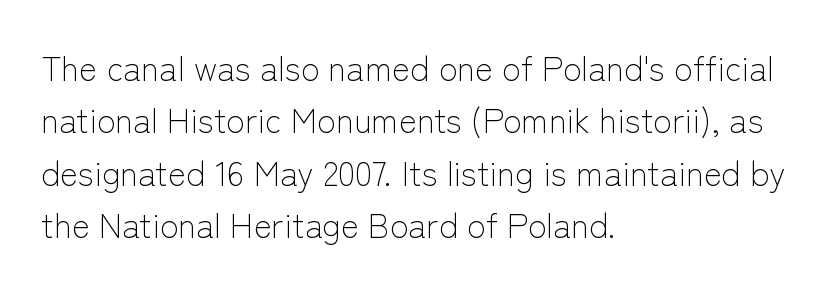
Think of a printed novel: that variable character pitch is what you see here. Compared with typical paragraphs, the rows here are spaced about the same. This is the regular roman posture of the typeface. Default kerning and tracking; the words read as compact shapes. The letters carry no serifs — their stems end cleanly without finishing strokes.
